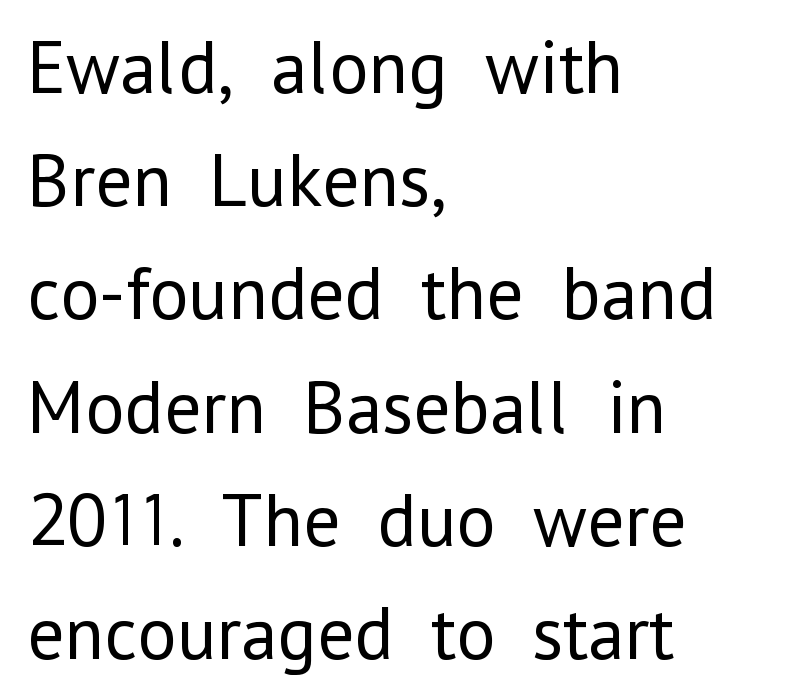
The type sits square on the baseline with zero lean. Honestly, the row spacing looks completely unremarkable. The face used here is a sans, in the tradition of grotesques and geometrics. Unmarked baselines from the first word to the last. Vertical stems look standard width or narrower in stroke. The type is set solid horizontally, with unmodified tracking.
